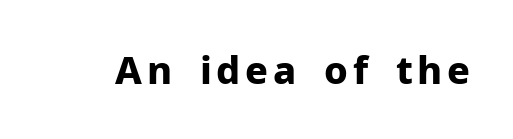
{"serif": "no", "italic": "no", "bold": "yes", "weight": "bold", "width": "normal", "stroke_contrast": "low", "x_height": "medium", "monospaced": "no", "underline": "no", "glyph_px": 38}
